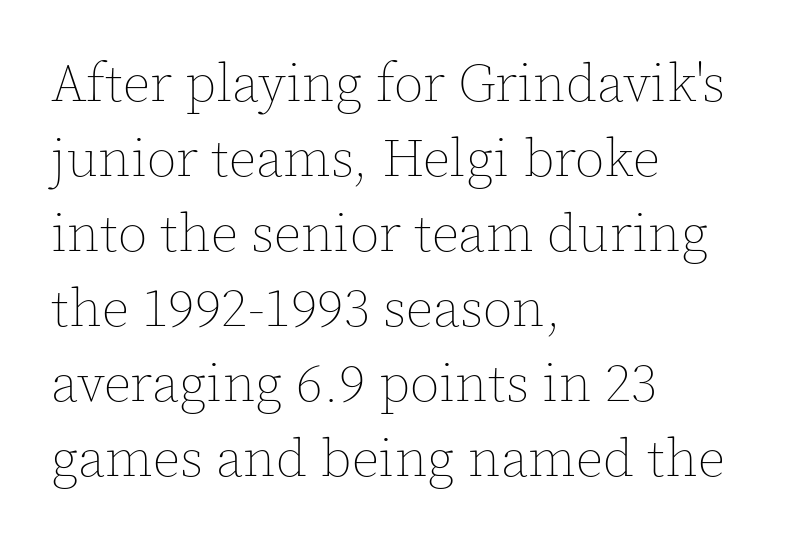
{"italic": "no", "bold": "no", "weight": "thin", "width": "normal", "x_height": "medium", "monospaced": "no", "underline": "no", "align": "left", "line_spacing": "normal", "line_spacing_ratio": 1.39, "letter_spacing": "normal", "letter_spacing_em": 0.0, "glyph_px": 54}
